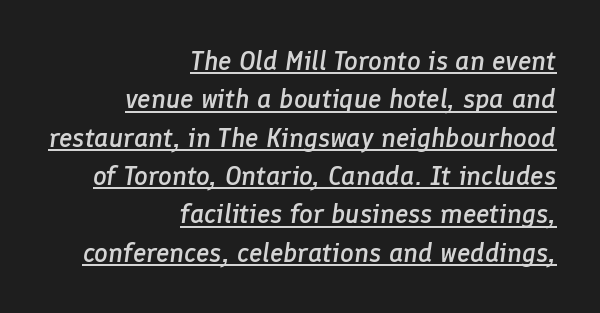
Is there an underline? Yes — a line sits under the letters. Here the glyphs are tracked normally, forming tight word shapes. A fair bit of extra ink — the face is semibold, not bold. Reading down the block, your eye finds every line finishing at a fixed right position. Regular leading.
